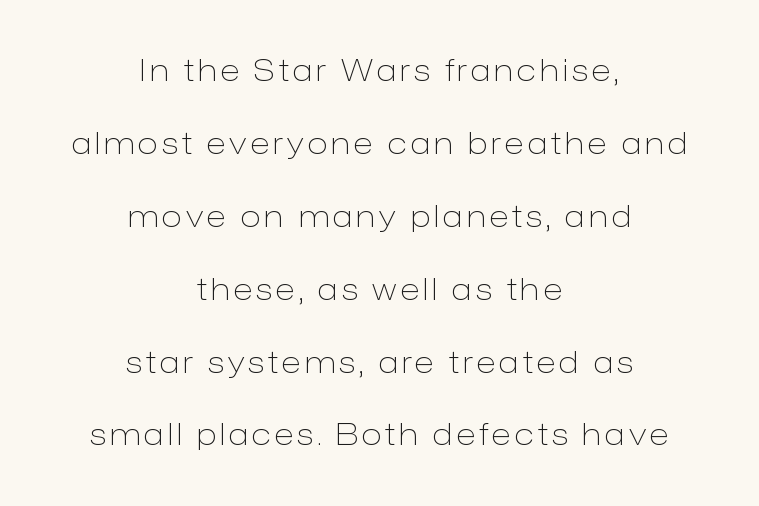
The image shows 30 px light sans-serif type, upright; set centered, loose line spacing (2.43x), not underlined; low stroke contrast and a medium x-height.
